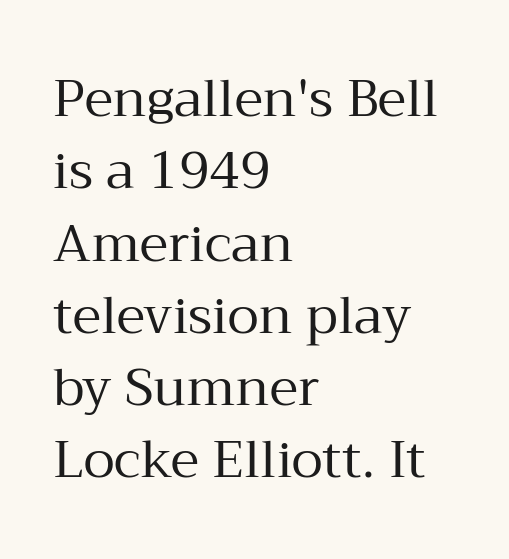
Q: Is the text bold? A: No.
Q: Is the text italic (slanted)? A: No, it is upright.
Q: Is the typeface a serif or a sans-serif typeface? A: Serif.
Q: Is the text underlined? A: No.
Q: How is the paragraph aligned? A: Left-aligned.
Q: Is the spacing between letters normal or unusually wide? A: Normal.
Q: Is the spacing between lines tight, normal or loose? A: Normal.
Q: Width (condensed, normal, or wide)? A: Normal.
Q: Stroke contrast? A: Medium.
Q: x-height? A: Medium.
Q: Monospaced? A: No.
